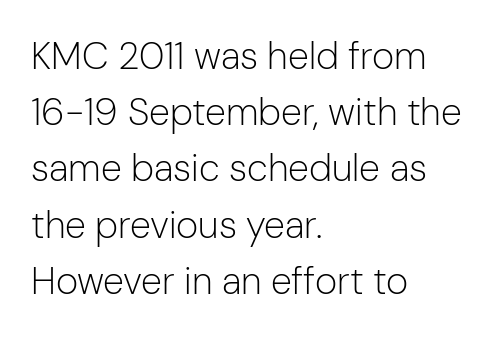
{"serif": "no", "italic": "no", "bold": "no", "weight": "light", "width": "normal", "stroke_contrast": "low", "x_height": "medium", "monospaced": "no", "underline": "no", "align": "left", "line_spacing": "normal", "line_spacing_ratio": 1.48, "letter_spacing": "normal", "letter_spacing_em": 0.0, "glyph_px": 38}
